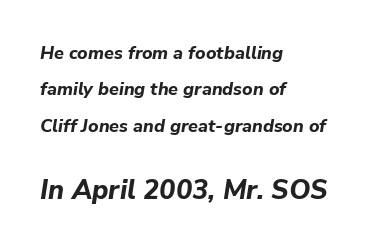
{"italic": "yes", "lean": "right", "slant_degrees": 9, "bold": "yes", "underline": "no", "align": "left", "line_spacing": "loose", "line_spacing_ratio": 2.02, "letter_spacing": "normal", "letter_spacing_em": 0.0, "larger_block": "second", "size_ratio": 1.5, "glyph_px": 27}
